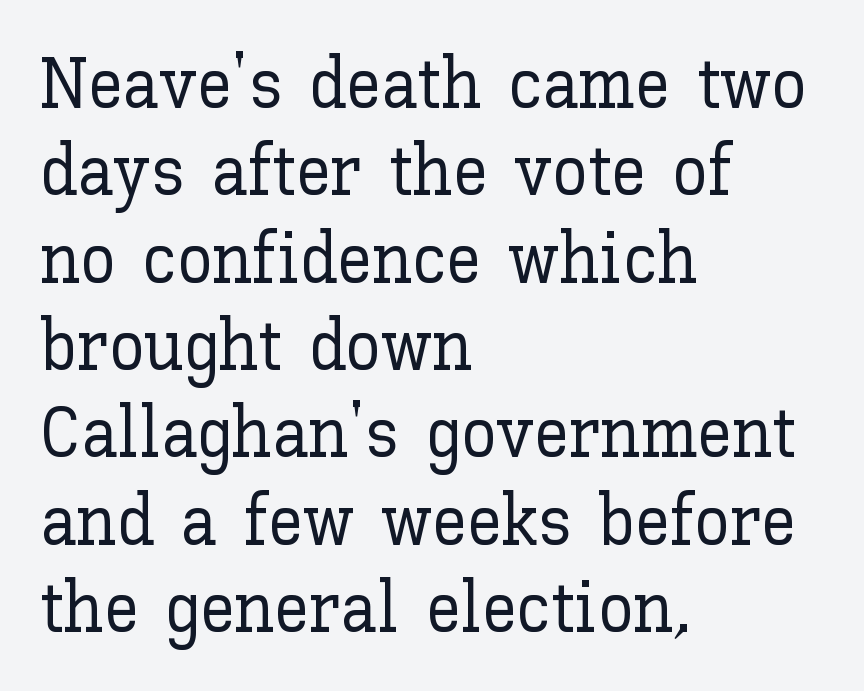
Character widths vary here, with narrow letters taking less room than wide ones. One-word summary of the alignment: left. This rendering features lettering with no underline. The font's upright variant was chosen for this text. Each word holds together tightly as a unit, with standard inter-letter gaps.
